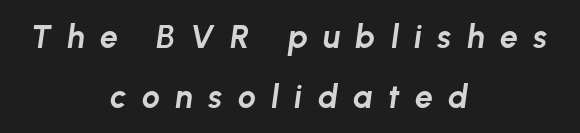
Q: Is the text bold? A: Yes.
Q: Is the text italic (slanted)? A: Yes, it leans right by about 8 degrees.
Q: Is the text underlined? A: No.
Q: How is the paragraph aligned? A: Centered.
Q: Is the spacing between letters normal or unusually wide? A: Unusually wide.
Q: Width (condensed, normal, or wide)? A: Normal.
Q: Stroke contrast? A: Low.
Q: x-height? A: Medium.
Q: Monospaced? A: No.
